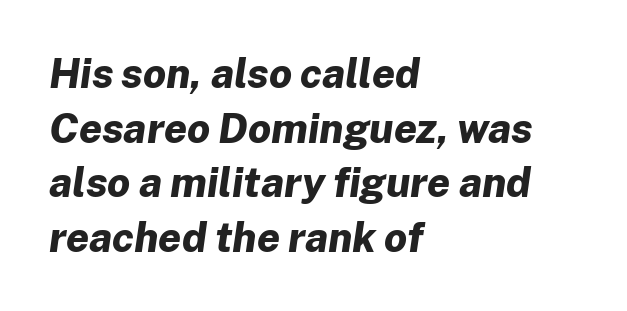
Q: Is the text bold? A: Yes.
Q: Is the text italic (slanted)? A: Yes, it leans right by about 8 degrees.
Q: Is the text underlined? A: No.
Q: How is the paragraph aligned? A: Left-aligned.
Q: Is the spacing between letters normal or unusually wide? A: Normal.
Q: Is the spacing between lines tight, normal or loose? A: Normal.
Q: Width (condensed, normal, or wide)? A: Normal.
Q: Stroke contrast? A: Low.
Q: x-height? A: Medium.
Q: Monospaced? A: No.
